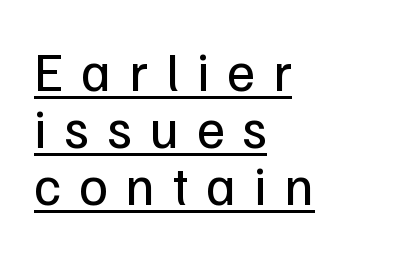
These lines stack with their left ends in a neat column. Here the designer chose a conventional face with non-uniform glyph widths. Weight class: somewhere from thin through regular. This is roman type, the default non-slanted kind. Summary of vertical rhythm: compact, with narrow interline spacing. The typesetter has applied underlining to the passage shown.
